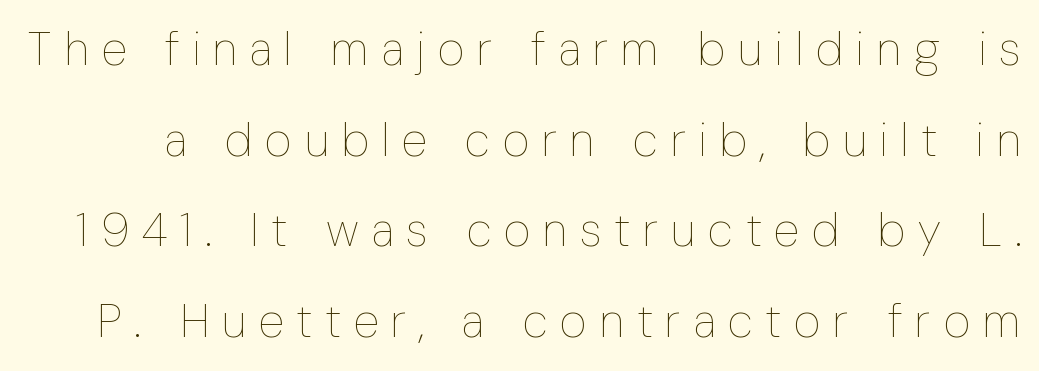
Q: Is the text bold? A: No.
Q: Is the text italic (slanted)? A: No, it is upright.
Q: Is the text underlined? A: No.
Q: Is the spacing between letters normal or unusually wide? A: Unusually wide.
Q: Is the spacing between lines tight, normal or loose? A: Loose.
Q: Width (condensed, normal, or wide)? A: Condensed.
Q: Stroke contrast? A: Low.
Q: x-height? A: Medium.
Q: Monospaced? A: No.
